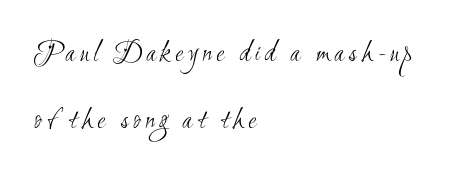
{"serif": "no", "bold": "no", "weight": "light", "width": "condensed", "stroke_contrast": "medium", "x_height": "small", "monospaced": "no", "underline": "no", "align": "left", "line_spacing": "loose", "line_spacing_ratio": 2.23, "glyph_px": 30}
